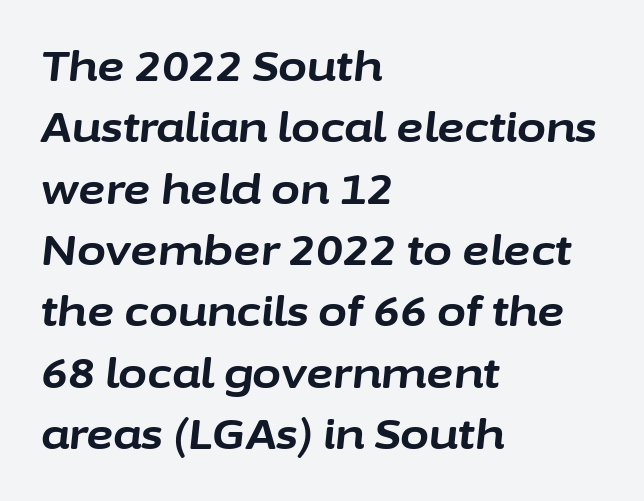
Q: Is the text bold? A: Yes.
Q: Is the text italic (slanted)? A: Yes, it leans right by about 6 degrees.
Q: Is the text underlined? A: No.
Q: How is the paragraph aligned? A: Left-aligned.
Q: Is the spacing between letters normal or unusually wide? A: Normal.
Q: Is the spacing between lines tight, normal or loose? A: Normal.
Q: Width (condensed, normal, or wide)? A: Normal.
Q: Stroke contrast? A: Low.
Q: x-height? A: Medium.
Q: Monospaced? A: No.
